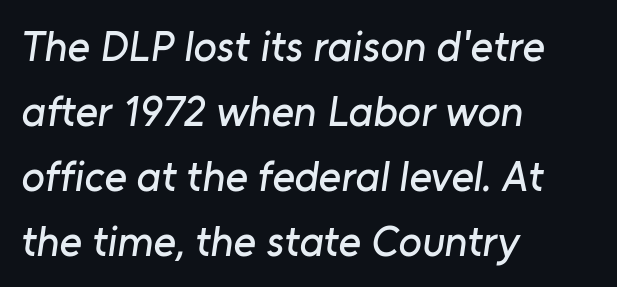
The rendering uses natural spacing where letterforms have individual widths. I'd call this a sans setting — the letters go barefoot. Vertical spacing — default. Each line starts at the same left margin while the right side varies. This rendering leaves character spacing at its baseline value.
